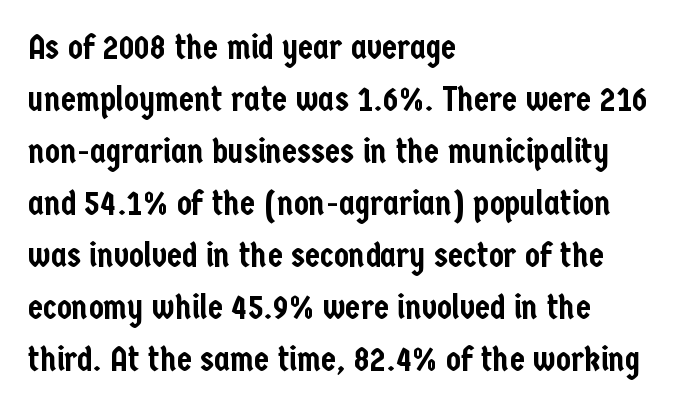
Q: Is the text italic (slanted)? A: No, it is upright.
Q: Is the typeface a serif or a sans-serif typeface? A: Sans-serif.
Q: Is the text underlined? A: No.
Q: How is the paragraph aligned? A: Left-aligned.
Q: Is the spacing between letters normal or unusually wide? A: Normal.
Q: Is the spacing between lines tight, normal or loose? A: Normal.
Q: Width (condensed, normal, or wide)? A: Condensed.
Q: Stroke contrast? A: Low.
Q: x-height? A: Medium.
Q: Monospaced? A: No.
